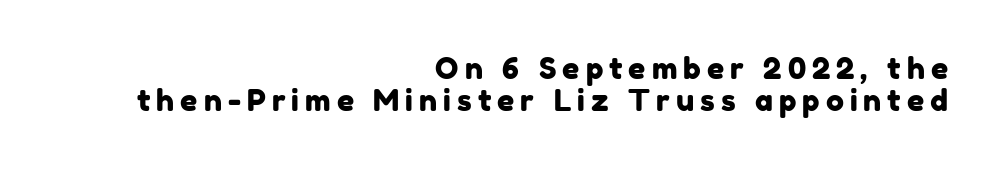
Each row of text sits above clean, open space. Observe the wide spacing: letters keep a clear distance from each other. Baseline-to-baseline distance is barely more than the letter height. Proportional: the letters do not fall into vertical columns. The setting favours the right margin, as signatures and pull-quotes sometimes do. Look at the bottom of the vertical strokes: they stop flat, with no serifs.
